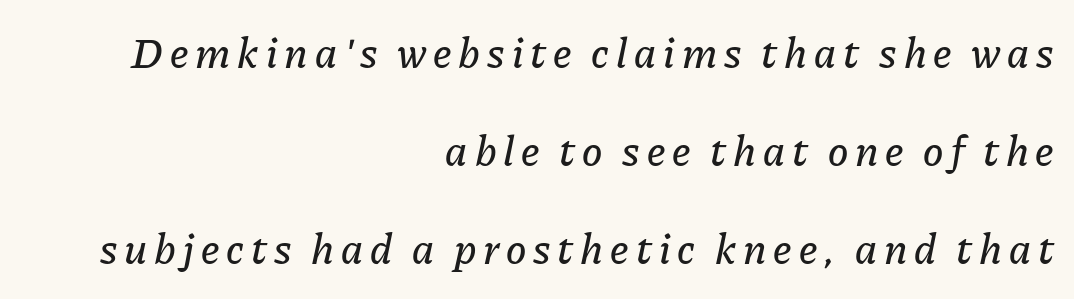
{"italic": "yes", "lean": "right", "slant_degrees": 11, "width": "normal", "stroke_contrast": "low", "x_height": "medium", "monospaced": "no", "underline": "no", "align": "right", "line_spacing": "loose", "line_spacing_ratio": 2.28, "glyph_px": 43}
